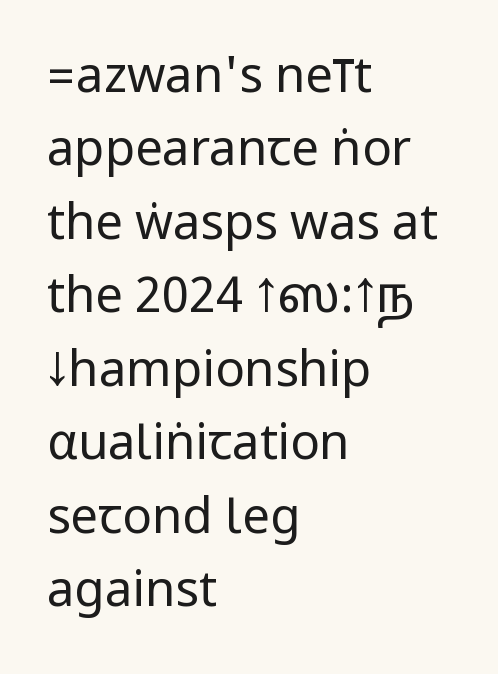
Q: Is the text bold? A: No.
Q: Is the text italic (slanted)? A: No, it is upright.
Q: Is the typeface a serif or a sans-serif typeface? A: Sans-serif.
Q: Is the text underlined? A: No.
Q: How is the paragraph aligned? A: Left-aligned.
Q: Is the spacing between letters normal or unusually wide? A: Normal.
Q: Is the spacing between lines tight, normal or loose? A: Normal.
Q: Width (condensed, normal, or wide)? A: Condensed.
Q: Stroke contrast? A: Low.
